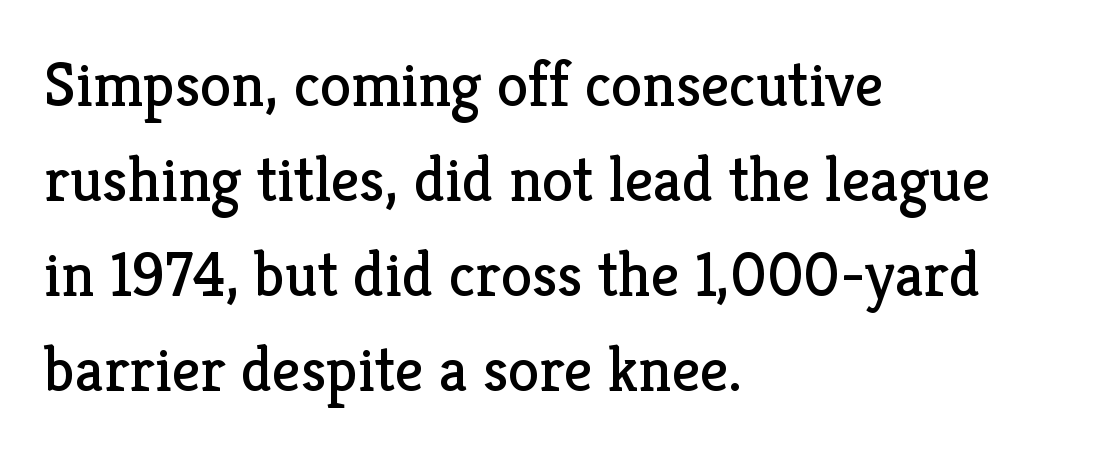
Q: Is the text bold? A: No.
Q: Is the text italic (slanted)? A: No, it is upright.
Q: Is the typeface a serif or a sans-serif typeface? A: Serif.
Q: Is the text underlined? A: No.
Q: How is the paragraph aligned? A: Left-aligned.
Q: Is the spacing between letters normal or unusually wide? A: Normal.
Q: Is the spacing between lines tight, normal or loose? A: Normal.
Q: Width (condensed, normal, or wide)? A: Normal.
Q: Stroke contrast? A: Low.
Q: x-height? A: Medium.
Q: Monospaced? A: No.
